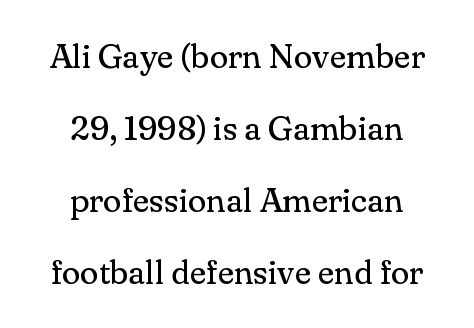
Compared with a flush-left layout, this one balances lines on the center instead. Character widths vary here, with narrow letters taking less room than wide ones. The letters carry serifs — small finishing strokes at the ends of their stems. Whoever set this chose breathing room over compactness in the vertical rhythm. This rendering features lettering with no underline.
